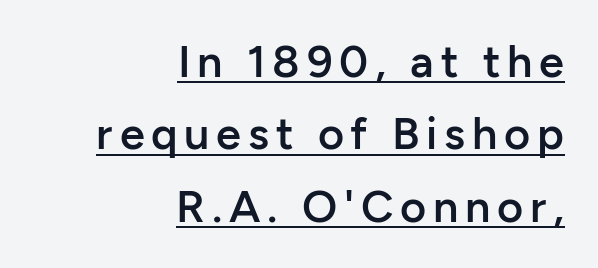
Q: Is the text bold? A: Semi-bold.
Q: Is the text italic (slanted)? A: No, it is upright.
Q: Is the typeface a serif or a sans-serif typeface? A: Sans-serif.
Q: Is the text underlined? A: Yes.
Q: How is the paragraph aligned? A: Right-aligned.
Q: Is the spacing between lines tight, normal or loose? A: Normal.
Q: Width (condensed, normal, or wide)? A: Normal.
Q: Stroke contrast? A: Low.
Q: x-height? A: Medium.
Q: Monospaced? A: No.
